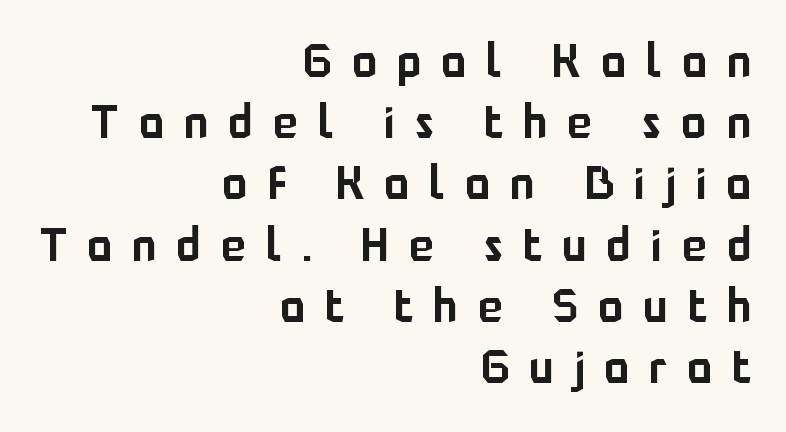
Q: Is the text italic (slanted)? A: No, it is upright.
Q: Is the typeface a serif or a sans-serif typeface? A: Sans-serif.
Q: Is the text underlined? A: No.
Q: How is the paragraph aligned? A: Right-aligned.
Q: Is the spacing between letters normal or unusually wide? A: Unusually wide.
Q: Is the spacing between lines tight, normal or loose? A: Normal.
Q: Width (condensed, normal, or wide)? A: Normal.
Q: Stroke contrast? A: Low.
Q: x-height? A: Medium.
Q: Monospaced? A: No.
